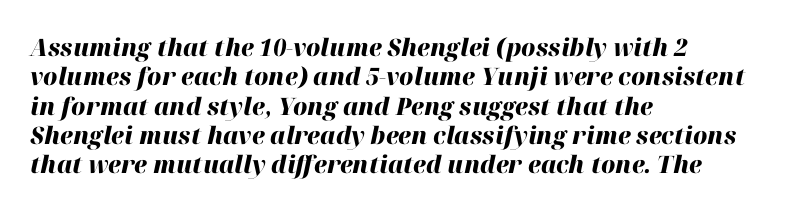
The image shows 24 px bold type, italic (leaning right); set left-aligned, line spacing 1.22x, normal letter spacing, not underlined.
